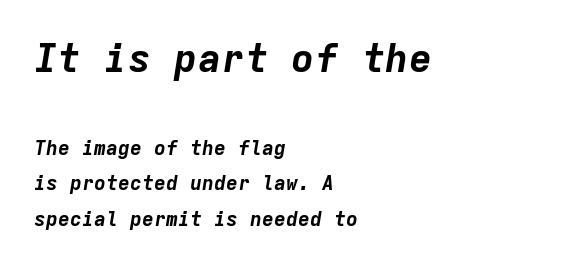
The image shows 39 px bold type, italic (leaning right), monospaced; set left-aligned, line spacing 1.78x, normal letter spacing, not underlined; the first (top) block is 1.95x larger; low stroke contrast and a medium x-height.
